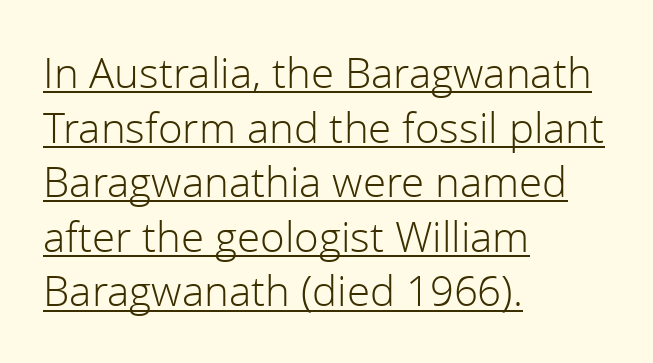
{"serif": "no", "italic": "no", "bold": "no", "weight": "light", "width": "normal", "x_height": "medium", "monospaced": "no", "underline": "yes", "align": "left", "line_spacing": "normal", "line_spacing_ratio": 1.3, "letter_spacing": "normal", "letter_spacing_em": 0.0, "glyph_px": 42}
